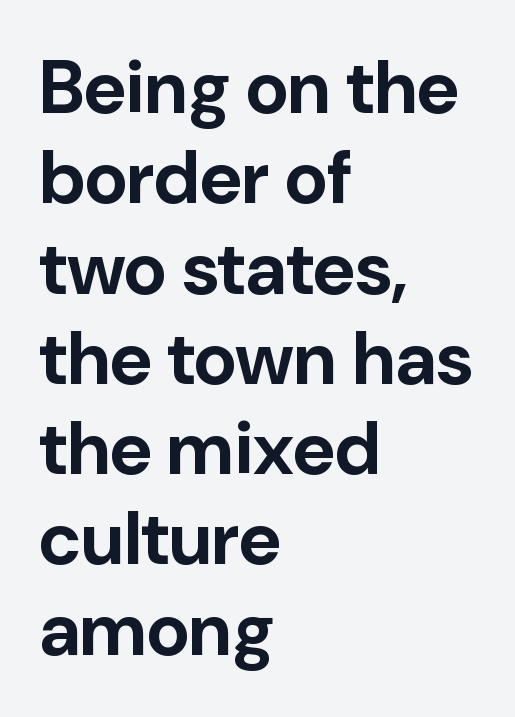
The image shows 74 px bold sans-serif type, upright; set left-aligned, line spacing 1.22x, normal letter spacing, not underlined; low stroke contrast and a medium x-height.
